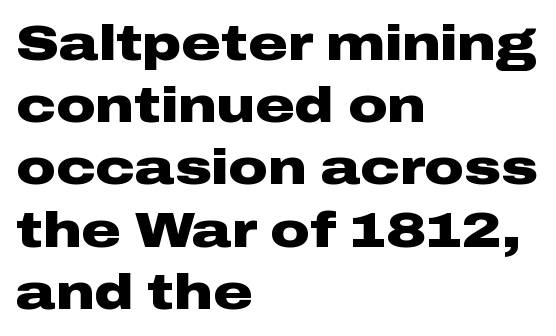
The image shows 49 px heavy, wide sans-serif type, upright; set left-aligned, normal line spacing (1.27x), normal letter spacing, not underlined; low stroke contrast and a medium x-height.
